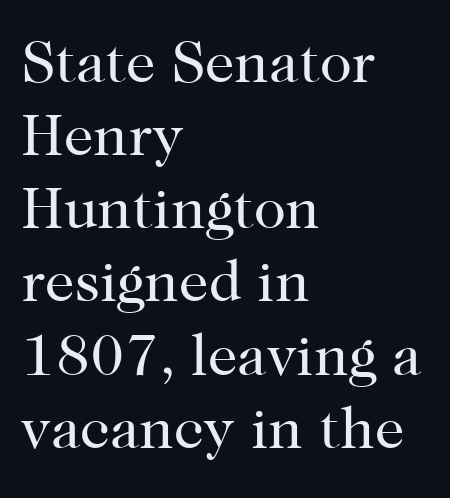
The image shows 59 px regular-weight serif type, upright; set left-aligned, line spacing 1.24x, normal letter spacing, not underlined; high stroke contrast and a medium x-height.
